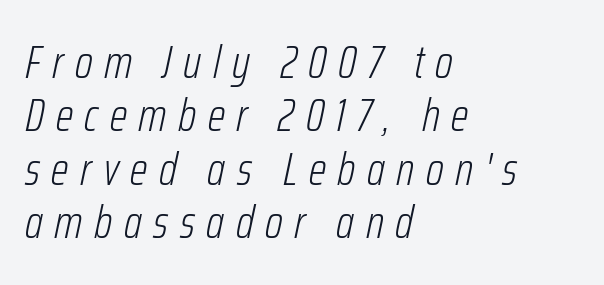
{"italic": "yes", "lean": "right", "slant_degrees": 12, "bold": "no", "weight": "light", "width": "condensed", "stroke_contrast": "low", "x_height": "medium", "monospaced": "no", "underline": "no", "align": "left", "line_spacing_ratio": 1.16, "letter_spacing": "wide", "letter_spacing_em": 0.25, "glyph_px": 46}
